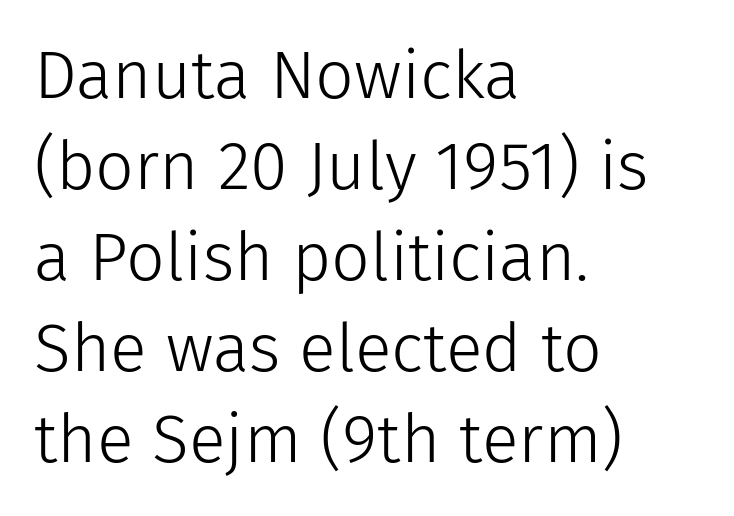
Q: Is the text bold? A: No.
Q: Is the text italic (slanted)? A: No, it is upright.
Q: Is the typeface a serif or a sans-serif typeface? A: Sans-serif.
Q: Is the text underlined? A: No.
Q: How is the paragraph aligned? A: Left-aligned.
Q: Is the spacing between letters normal or unusually wide? A: Normal.
Q: Is the spacing between lines tight, normal or loose? A: Normal.
Q: Width (condensed, normal, or wide)? A: Normal.
Q: Stroke contrast? A: Low.
Q: x-height? A: Medium.
Q: Monospaced? A: No.
